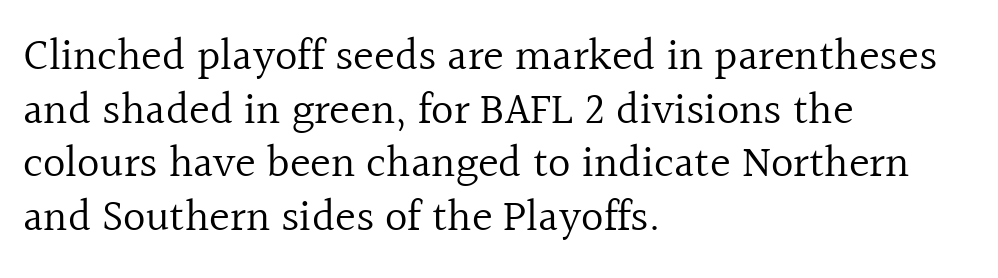
No letter is thick-stroked: the sample isn't bold. Notice how the stems are strictly vertical — no italics here. Think of a printed novel: that variable character pitch is what you see here. The rendering keeps characters at their native spacing. You can tell from the footed stems that serif type was used.
